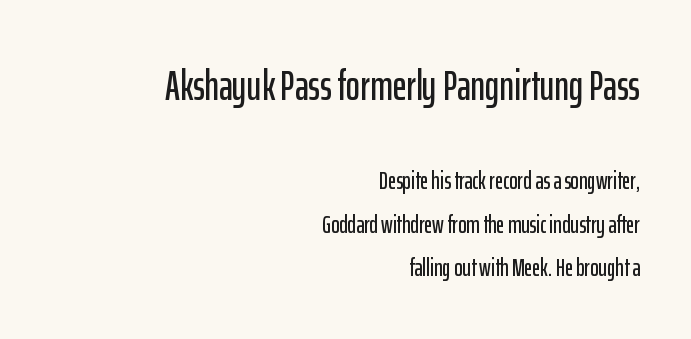
The image shows 43 px condensed sans-serif type, upright; set right-aligned, line spacing 1.74x, normal letter spacing, not underlined; the first (top) block is 1.72x larger; low stroke contrast and a medium x-height.
